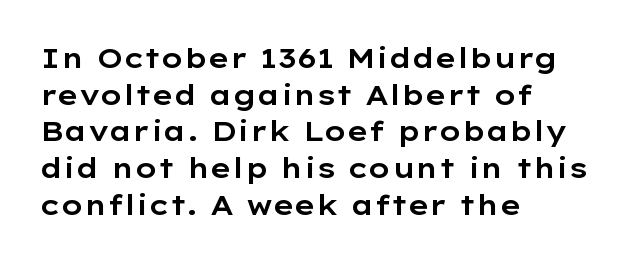
Q: Is the text italic (slanted)? A: No, it is upright.
Q: Is the typeface a serif or a sans-serif typeface? A: Sans-serif.
Q: Is the text underlined? A: No.
Q: How is the paragraph aligned? A: Left-aligned.
Q: Is the spacing between letters normal or unusually wide? A: Normal.
Q: Is the spacing between lines tight, normal or loose? A: Normal.
Q: Width (condensed, normal, or wide)? A: Wide.
Q: Stroke contrast? A: Low.
Q: x-height? A: Medium.
Q: Monospaced? A: No.
